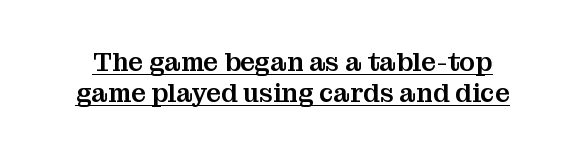
The specimen reads as upright at a glance. The face used here is rendered with its standard letterfit. A typographer would call this underscored text.
